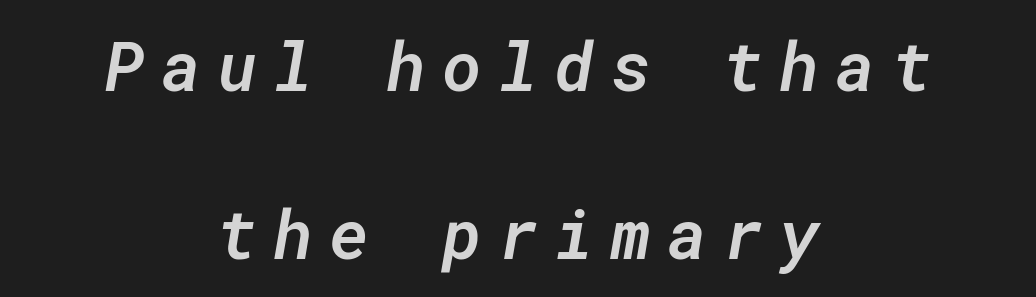
The line texture is sparse and dotted thanks to wide tracking. Strokes here are thickened, but only to semibold level. The rendering uses a large line-height, opening up the rows. Rendered with sloped, italic letterforms. Layout note: lines centered.
